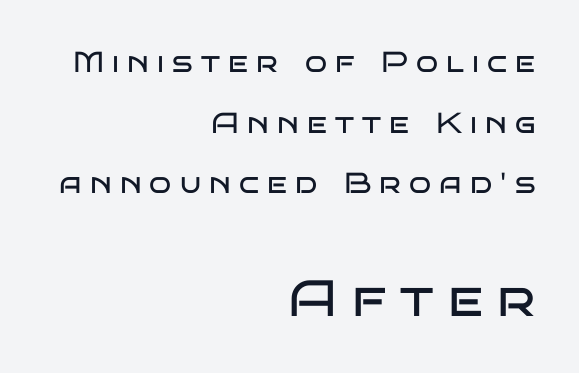
The image shows 51 px regular-weight, wide sans-serif type, upright; set right-aligned, loose line spacing (2.09x), unusually wide letter spacing (+0.28 em), not underlined; the second (bottom) block is 1.76x larger; low stroke contrast and a large x-height.
